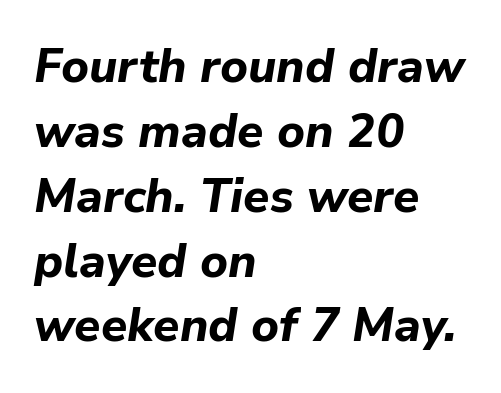
Q: Is the text bold? A: Yes.
Q: Is the text italic (slanted)? A: Yes, it leans right by about 9 degrees.
Q: Is the text underlined? A: No.
Q: How is the paragraph aligned? A: Left-aligned.
Q: Is the spacing between letters normal or unusually wide? A: Normal.
Q: Is the spacing between lines tight, normal or loose? A: Normal.
Q: Width (condensed, normal, or wide)? A: Normal.
Q: Stroke contrast? A: Low.
Q: x-height? A: Medium.
Q: Monospaced? A: No.
